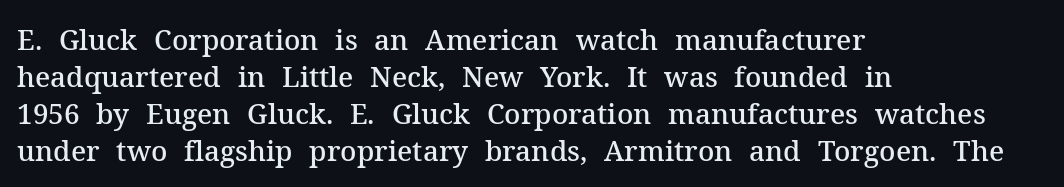
These lines were composed using upright roman letters. What kind of face is this? One with serifs. This sample keeps an unexceptional amount of space between lines. These words are printed semibold, heavier than regular yet not bold. Every row of glyphs begins at an identical x-position on the left. Nothing unusual about the tracking: characters are spaced as the font intends.
